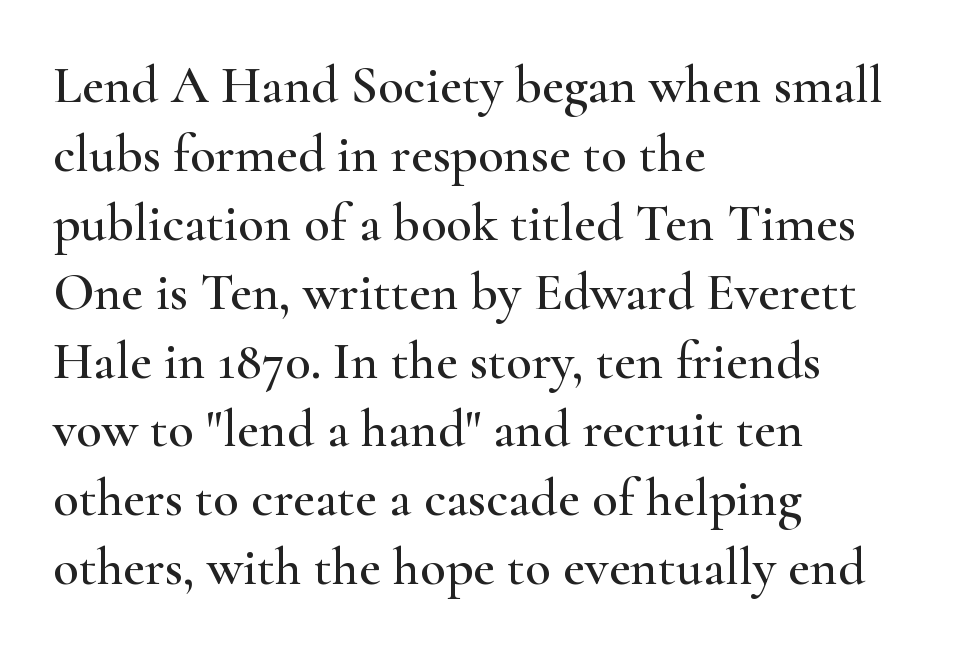
Each word holds together tightly as a unit, with standard inter-letter gaps. A typesetter would mark this as roman, not italic. A typesetter would label this face a serif. Here the designer chose a conventional face with non-uniform glyph widths. Notice how the passage keeps a crisp vertical edge on the left only. Quick note: interline space is typical.
